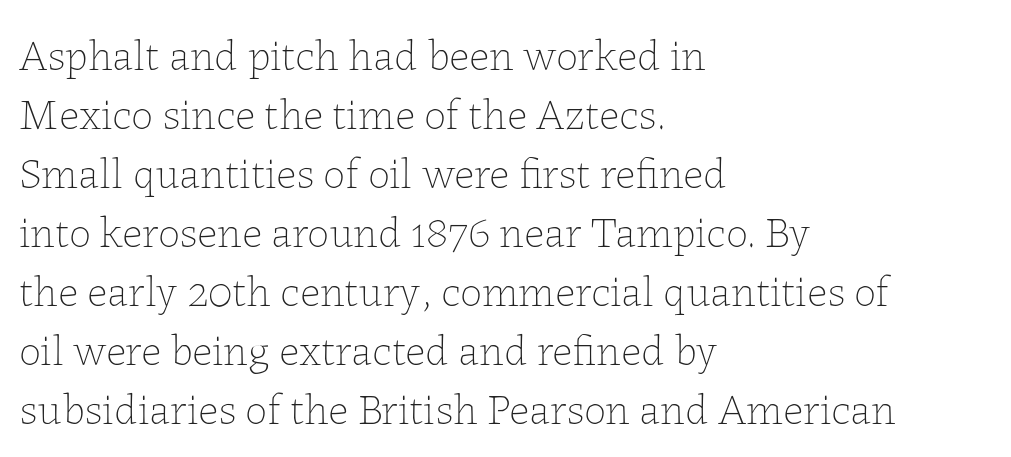
{"italic": "no", "bold": "no", "weight": "thin", "width": "normal", "stroke_contrast": "low", "x_height": "medium", "monospaced": "no", "underline": "no", "align": "left", "line_spacing": "normal", "line_spacing_ratio": 1.34, "letter_spacing": "normal", "letter_spacing_em": 0.0, "glyph_px": 44}
